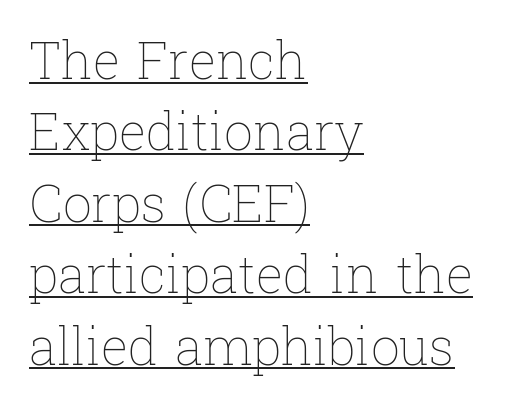
Q: Is the text bold? A: No.
Q: Is the text italic (slanted)? A: No, it is upright.
Q: Is the text underlined? A: Yes.
Q: How is the paragraph aligned? A: Left-aligned.
Q: Is the spacing between letters normal or unusually wide? A: Normal.
Q: Is the spacing between lines tight, normal or loose? A: Normal.
Q: Width (condensed, normal, or wide)? A: Normal.
Q: Stroke contrast? A: Low.
Q: x-height? A: Medium.
Q: Monospaced? A: No.
